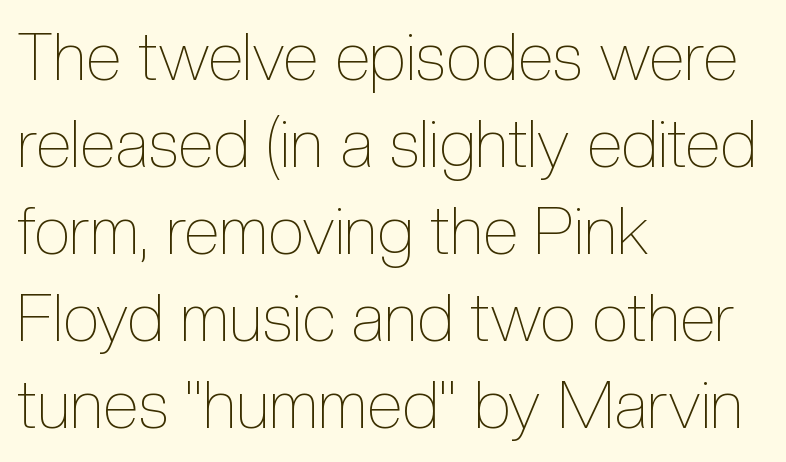
Q: Is the text bold? A: No.
Q: Is the text italic (slanted)? A: No, it is upright.
Q: Is the text underlined? A: No.
Q: How is the paragraph aligned? A: Left-aligned.
Q: Is the spacing between letters normal or unusually wide? A: Normal.
Q: Is the spacing between lines tight, normal or loose? A: Normal.
Q: Width (condensed, normal, or wide)? A: Condensed.
Q: x-height? A: Medium.
Q: Monospaced? A: No.
